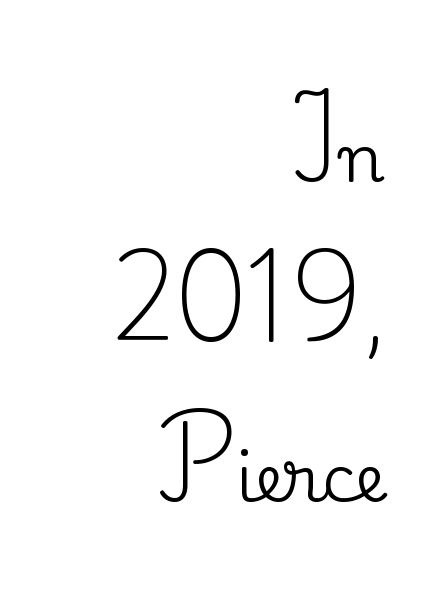
{"serif": "yes", "italic": "no", "width": "normal", "stroke_contrast": "medium", "x_height": "small", "monospaced": "no", "underline": "no", "align": "right", "line_spacing": "loose", "line_spacing_ratio": 2.46, "letter_spacing": "normal", "letter_spacing_em": 0.0, "glyph_px": 65}
